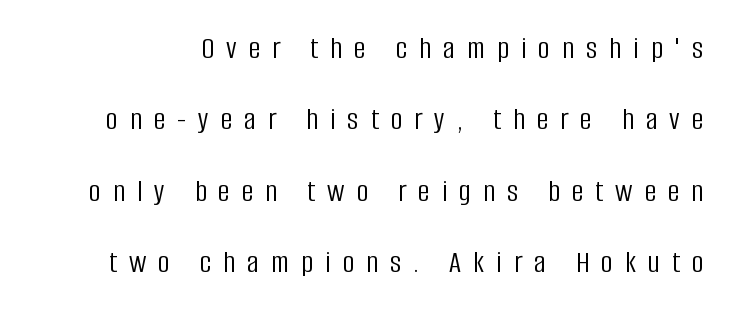
Q: Is the text bold? A: No.
Q: Is the text italic (slanted)? A: No, it is upright.
Q: Is the typeface a serif or a sans-serif typeface? A: Sans-serif.
Q: Is the text underlined? A: No.
Q: Is the spacing between letters normal or unusually wide? A: Unusually wide.
Q: Is the spacing between lines tight, normal or loose? A: Loose.
Q: Width (condensed, normal, or wide)? A: Condensed.
Q: Stroke contrast? A: Low.
Q: x-height? A: Large.
Q: Monospaced? A: No.
